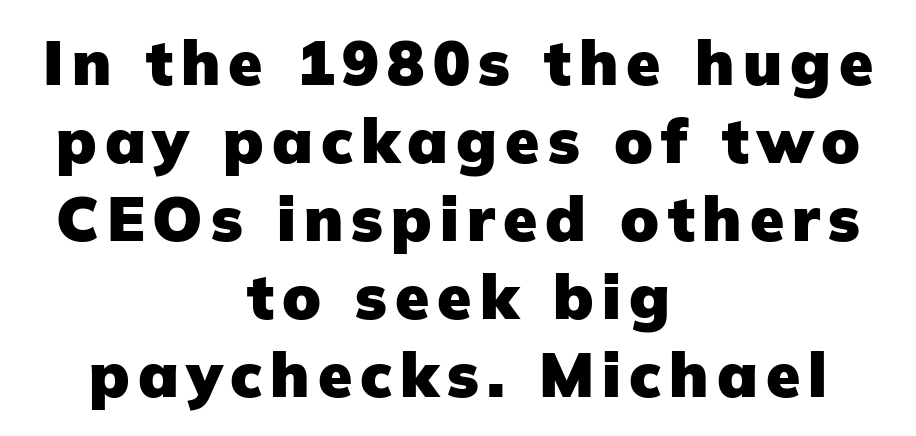
{"serif": "no", "italic": "no", "bold": "yes", "weight": "heavy", "width": "normal", "stroke_contrast": "low", "x_height": "medium", "monospaced": "no", "underline": "no", "align": "center", "line_spacing": "normal", "line_spacing_ratio": 1.26, "glyph_px": 62}
